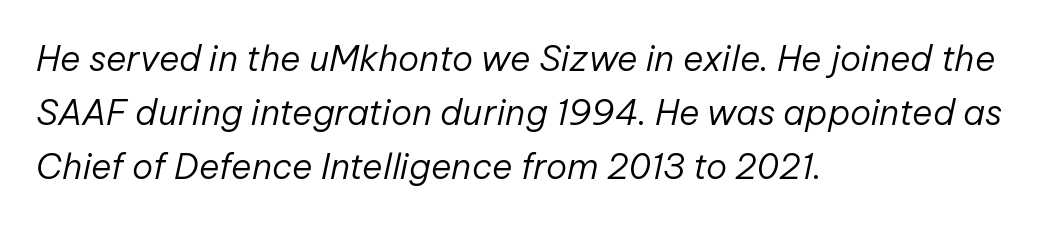
These glyphs show unthickened strokes, regular width or finer. Reading down the column, the eye jumps a familiar distance to each next line. Does the lettering tilt? It does — this is italic. Does extra space separate the letters? No, they use regular spacing. Just letters on the line, the space beneath them empty. The compositor pushed each line to the left boundary.
